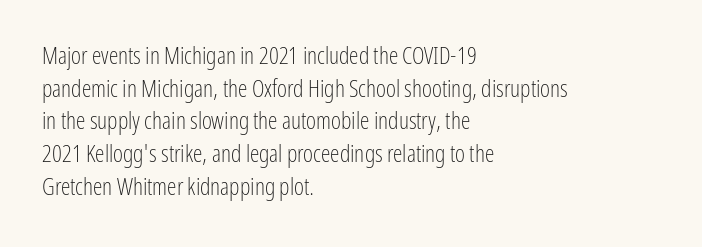
Plain, unruled lines of type. Ordinary non-slanted type is in use. Does extra space separate the letters? No, they use regular spacing. This is not heavy type; no bold has been used. These lines sit exactly where default settings would place them. Reading down the block, your eye returns to a fixed left position each line.
